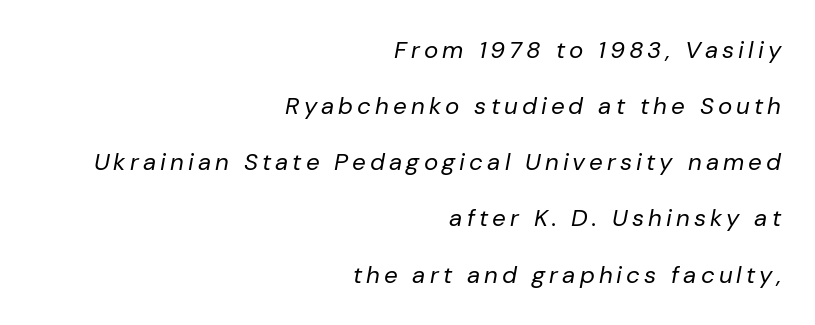
The image shows 24 px text type, italic (leaning right); set right-aligned, loose line spacing (2.34x), not underlined.
